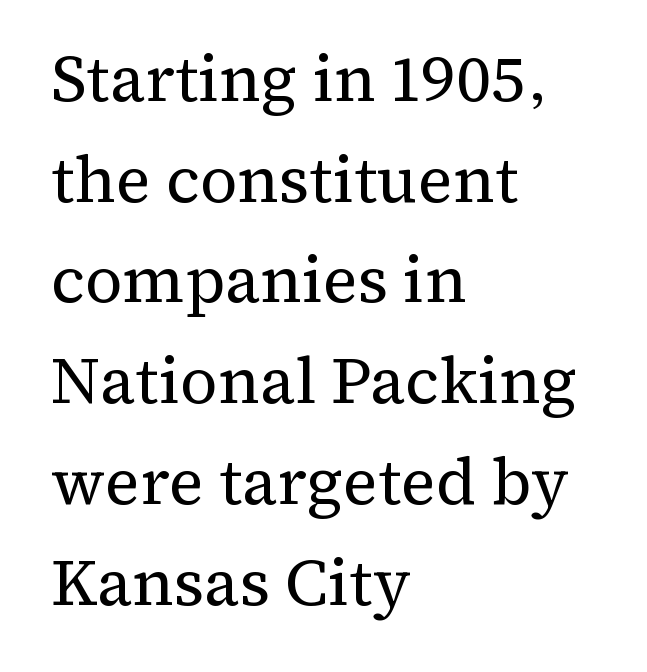
Descenders are the only things crossing below the line. Is this a heavy cut? Hardly; it is regular or lighter. The rag falls on the right side of this text block. A typesetter would call this proportional, since set widths differ per character. One glance says typical: line gaps are just what's usual. The letters stand straight up with perfectly vertical stems.
